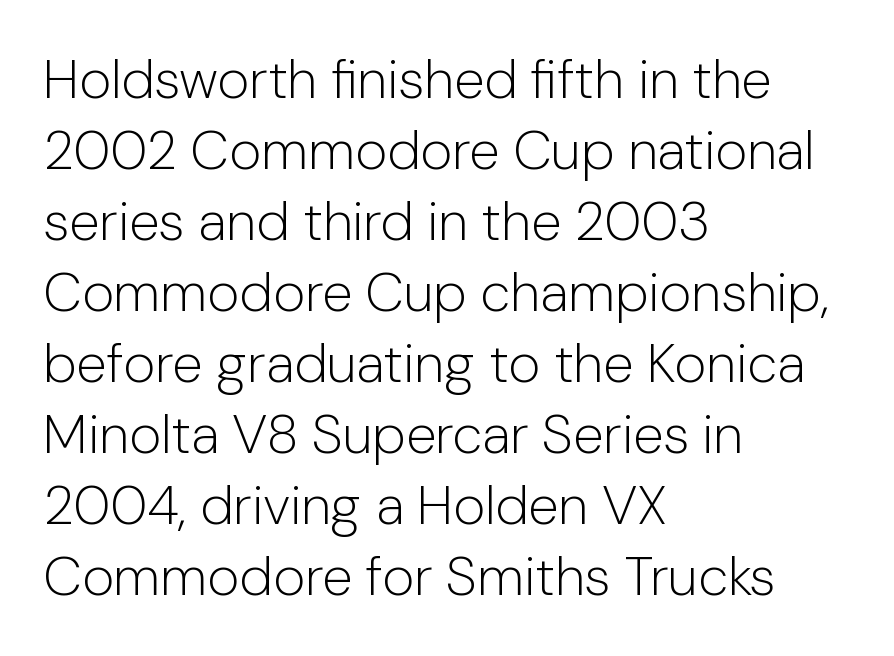
Q: Is the text bold? A: No.
Q: Is the text italic (slanted)? A: No, it is upright.
Q: Is the typeface a serif or a sans-serif typeface? A: Sans-serif.
Q: Is the text underlined? A: No.
Q: How is the paragraph aligned? A: Left-aligned.
Q: Is the spacing between letters normal or unusually wide? A: Normal.
Q: Is the spacing between lines tight, normal or loose? A: Normal.
Q: Width (condensed, normal, or wide)? A: Normal.
Q: Stroke contrast? A: Low.
Q: x-height? A: Medium.
Q: Monospaced? A: No.
